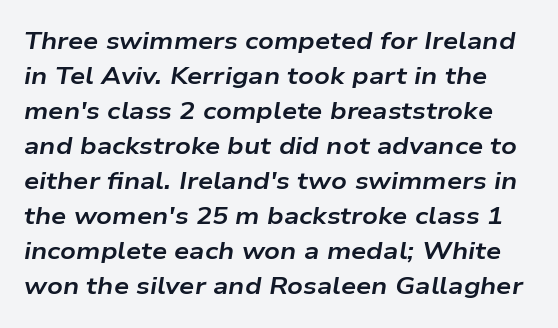
{"italic": "yes", "lean": "right", "slant_degrees": 9, "bold": "yes", "underline": "no", "line_spacing": "normal", "line_spacing_ratio": 1.46, "letter_spacing": "normal", "letter_spacing_em": 0.0, "glyph_px": 24}
